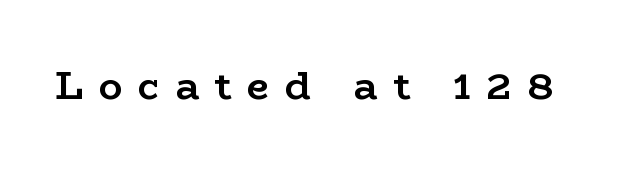
{"serif": "yes", "italic": "no", "bold": "yes", "weight": "semibold", "width": "wide", "stroke_contrast": "low", "x_height": "medium", "monospaced": "no", "underline": "no", "letter_spacing": "wide", "letter_spacing_em": 0.4, "glyph_px": 39}
